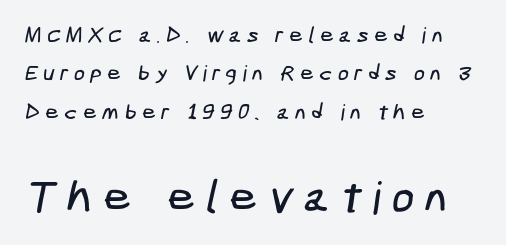
The image shows 45 px condensed sans-serif type; set left-aligned, line spacing 1.75x, unusually wide letter spacing (+0.23 em), not underlined; the second (bottom) block is 2.05x larger; low stroke contrast and a medium x-height.
